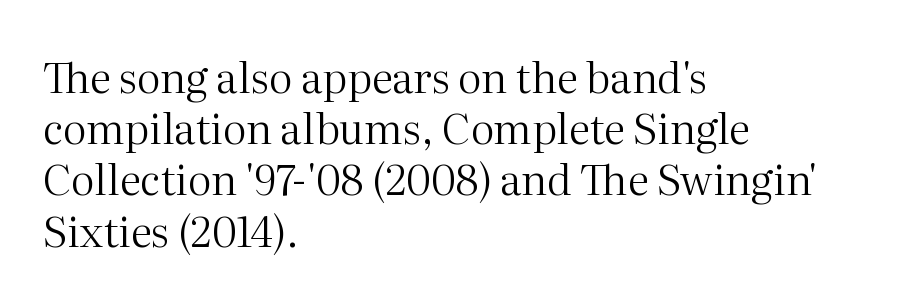
Q: Is the text bold? A: No.
Q: Is the text italic (slanted)? A: No, it is upright.
Q: Is the typeface a serif or a sans-serif typeface? A: Serif.
Q: Is the text underlined? A: No.
Q: How is the paragraph aligned? A: Left-aligned.
Q: Is the spacing between letters normal or unusually wide? A: Normal.
Q: Width (condensed, normal, or wide)? A: Normal.
Q: Stroke contrast? A: Medium.
Q: x-height? A: Medium.
Q: Monospaced? A: No.
